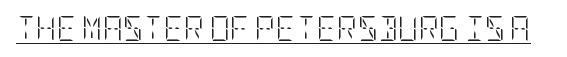
The letterforms sit at book weight or below. Posture: upright roman. Here the glyphs are tracked normally, forming tight word shapes. The words here are underlined.
